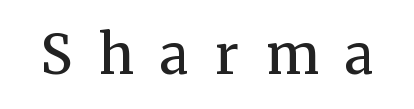
Q: Is the text bold? A: No.
Q: Is the text italic (slanted)? A: No, it is upright.
Q: Is the typeface a serif or a sans-serif typeface? A: Serif.
Q: Is the text underlined? A: No.
Q: Is the spacing between letters normal or unusually wide? A: Unusually wide.
Q: Width (condensed, normal, or wide)? A: Normal.
Q: Stroke contrast? A: Medium.
Q: x-height? A: Medium.
Q: Monospaced? A: No.
